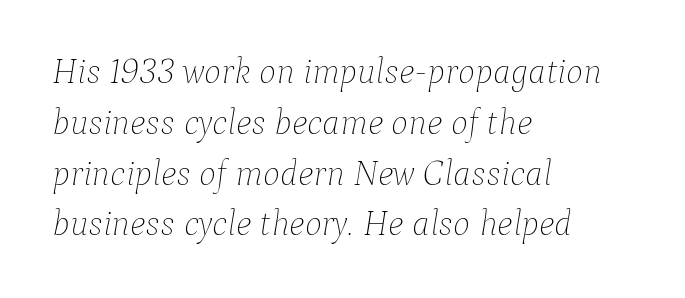
Here the glyphs are tracked normally, forming tight word shapes. It's the slanting kind of type. The face used here is proportionally spaced, like ordinary book or web type. Letters have the restrained weight of plain body copy at most. Whoever set this chose a conventional vertical rhythm.
